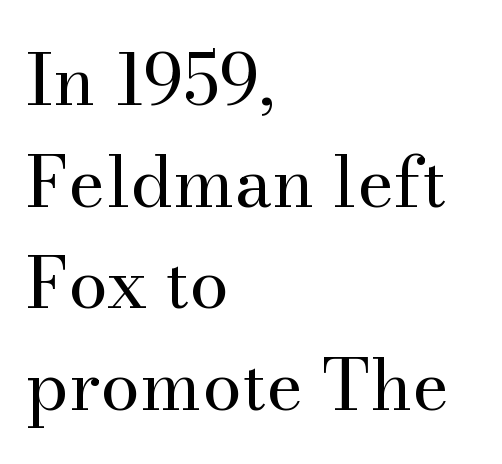
Q: Is the text bold? A: No.
Q: Is the text italic (slanted)? A: No, it is upright.
Q: Is the typeface a serif or a sans-serif typeface? A: Serif.
Q: Is the text underlined? A: No.
Q: How is the paragraph aligned? A: Left-aligned.
Q: Is the spacing between letters normal or unusually wide? A: Normal.
Q: Is the spacing between lines tight, normal or loose? A: Normal.
Q: Width (condensed, normal, or wide)? A: Normal.
Q: Stroke contrast? A: Medium.
Q: x-height? A: Small.
Q: Monospaced? A: No.
